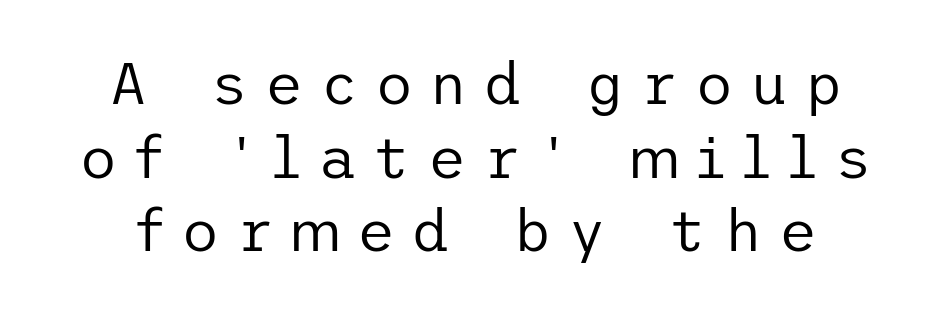
Notice how descenders clear the ascenders below comfortably — that's standard leading. Posture: vertical. Counters stay open thanks to moderate or lighter strokes. The baseline area is clear. The rendering inserts visible extra space after every character.
